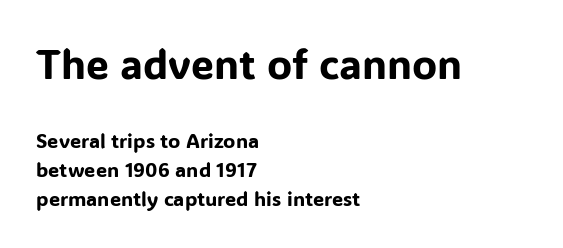
The image shows 41 px sans-serif type, upright; set left-aligned, normal line spacing (1.43x), normal letter spacing, not underlined; the first (top) block is 2.05x larger; low stroke contrast and a medium x-height.
